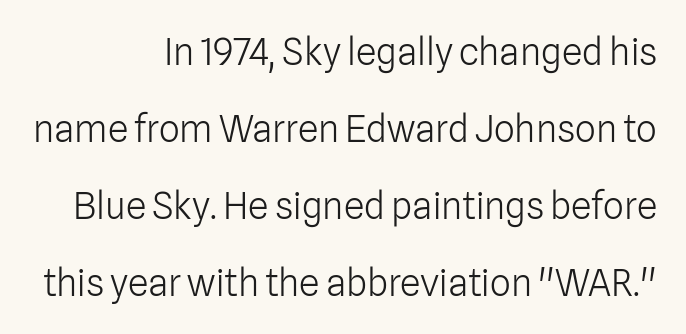
The image shows 37 px light sans-serif type, upright; set right-aligned, loose line spacing (2.08x), normal letter spacing, not underlined; low stroke contrast and a medium x-height.
